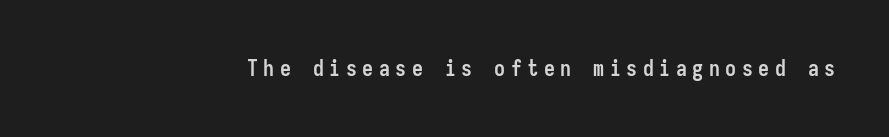
Q: Is the text bold? A: Yes.
Q: Is the text italic (slanted)? A: No, it is upright.
Q: Is the text underlined? A: No.
Q: Is the spacing between letters normal or unusually wide? A: Unusually wide.
